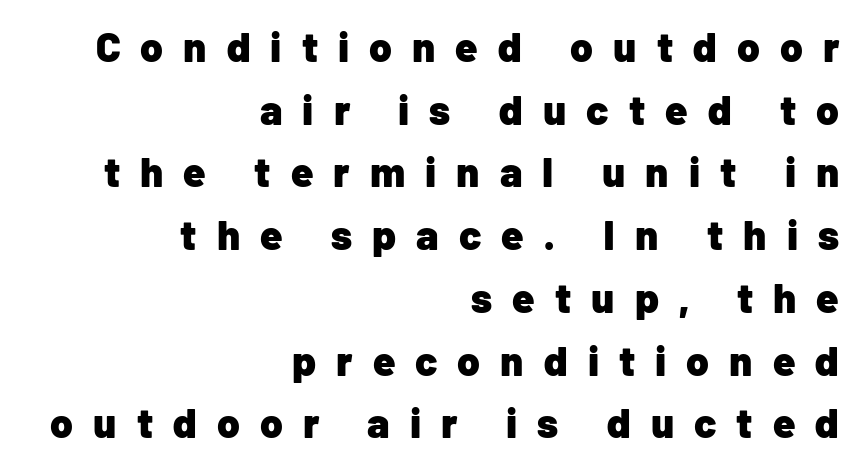
Display-style spreading of the glyphs; the letterfit is very open. Right-aligned paragraph, ragged on the left. These lines are composed in type without serifs. These lines sit exactly where default settings would place them.
